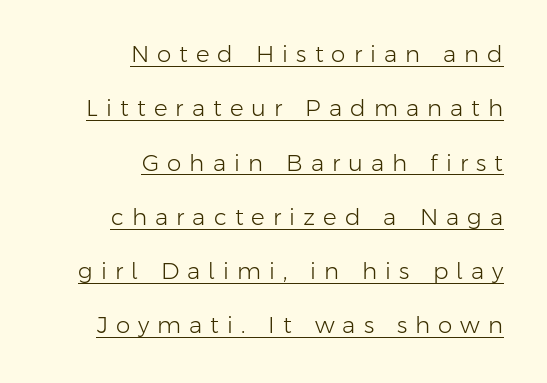
A typographer would call this underscored text. A flush-right, rag-left setting is used for this passage. Stroke thickness stays within the range of a standard reading face or lighter. The passage shown stacks its lines with a broad gap. Honestly, the letter spacing is so wide it's the main thing you notice. Does the lettering tilt? It doesn't — this is upright.
